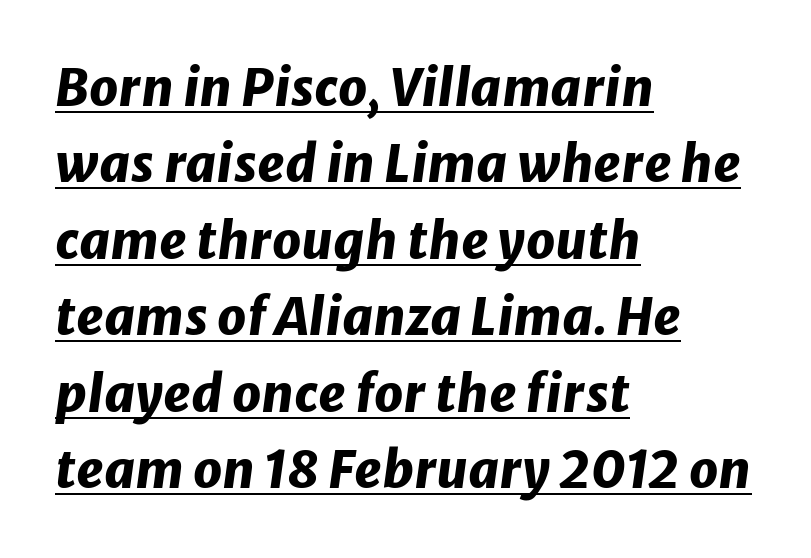
The image shows 51 px heavy type, italic (leaning right); set left-aligned, normal line spacing (1.5x), normal letter spacing, underlined; low stroke contrast and a medium x-height.
